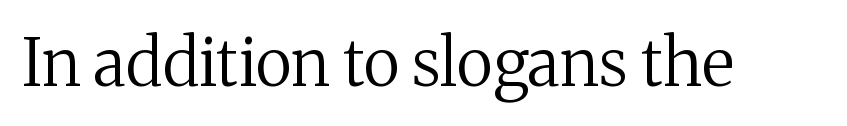
The image shows 65 px regular-weight serif type, upright; set normal letter spacing, not underlined; medium stroke contrast and a medium x-height.
